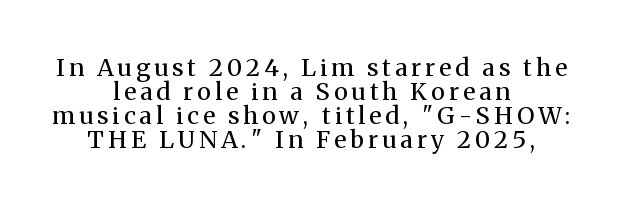
A bare baseline throughout the passage. The setting favours the middle, as headings and verse often do. Very little white space separates one row of letters from the next. This is the regular roman posture of the typeface. The strokes are not fattened; the text isn't bold.
